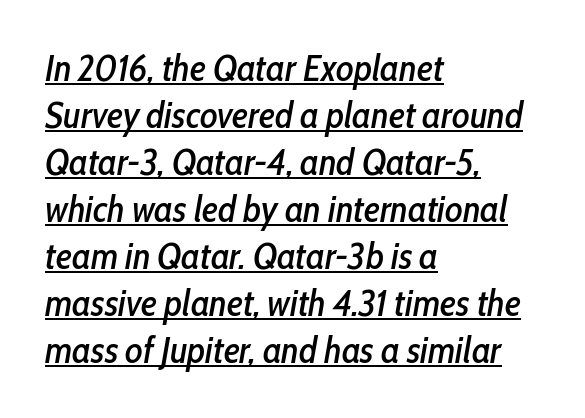
{"italic": "yes", "lean": "right", "slant_degrees": 10, "width": "condensed", "stroke_contrast": "low", "x_height": "medium", "monospaced": "no", "underline": "yes", "align": "left", "line_spacing": "normal", "line_spacing_ratio": 1.27, "letter_spacing": "normal", "letter_spacing_em": 0.0, "glyph_px": 37}
